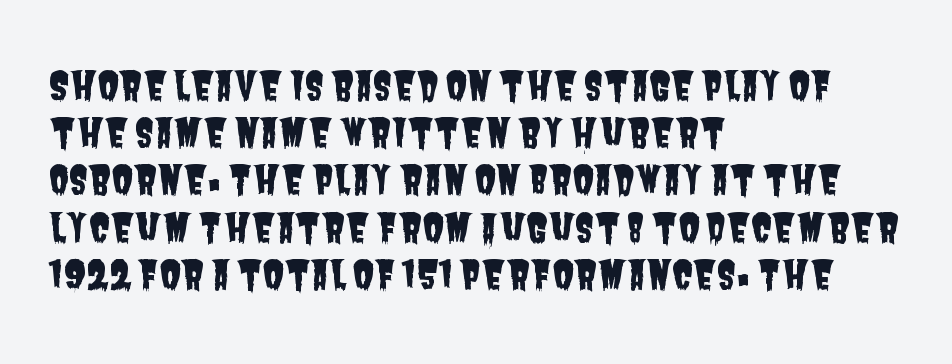
The image shows 39 px condensed sans-serif type; set left-aligned, line spacing 1.21x, normal letter spacing, not underlined; low stroke contrast and a large x-height.
